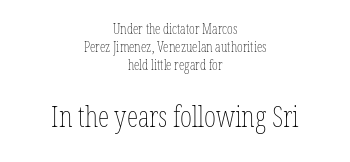
The lines are quadded center. Character size in the trailing block exceeds that of the leading block. On a weight scale, this lands at 450 or below. Only glyphs here, with clear space below each row. Vertical spacing — default. You could not count columns in this text — the font is proportionally spaced.
